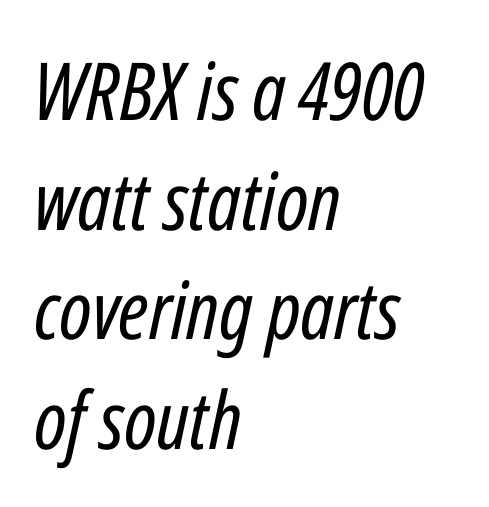
{"italic": "yes", "lean": "right", "slant_degrees": 12, "bold": "no", "weight": "regular", "width": "condensed", "stroke_contrast": "low", "x_height": "medium", "monospaced": "no", "underline": "no", "align": "left", "line_spacing": "normal", "line_spacing_ratio": 1.37, "letter_spacing": "normal", "letter_spacing_em": 0.0, "glyph_px": 80}
